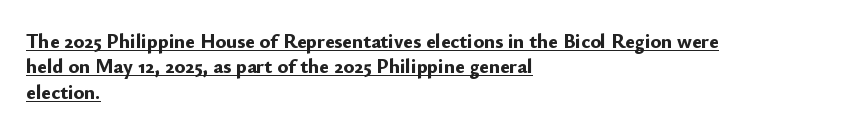
Quick note: interline space is typical. Horizontally, the lines are justified to the leading edge only. In designer terms, the underline attribute is active on this setting. Students, note that the glyphs here touch the page at normal intervals. Does the weight exceed regular? Yes, all the way to bold.
